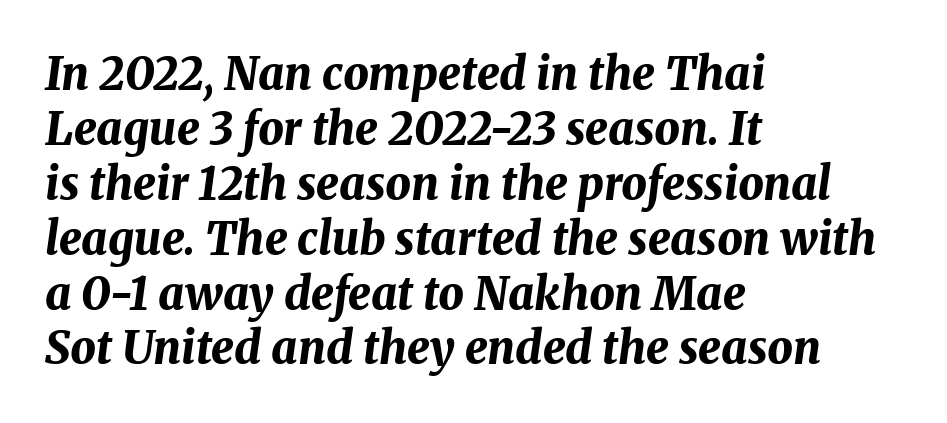
The image shows 45 px bold type, italic (leaning right); set left-aligned, line spacing 1.22x, normal letter spacing, not underlined; medium stroke contrast and a medium x-height.
